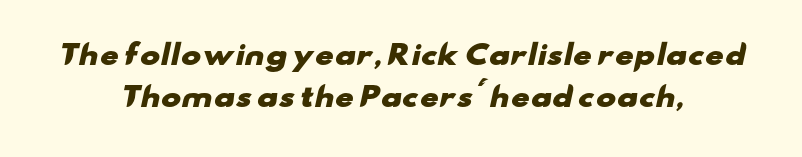
The image shows 27 px bold type; set centered, normal line spacing (1.54x), normal letter spacing, not underlined.
